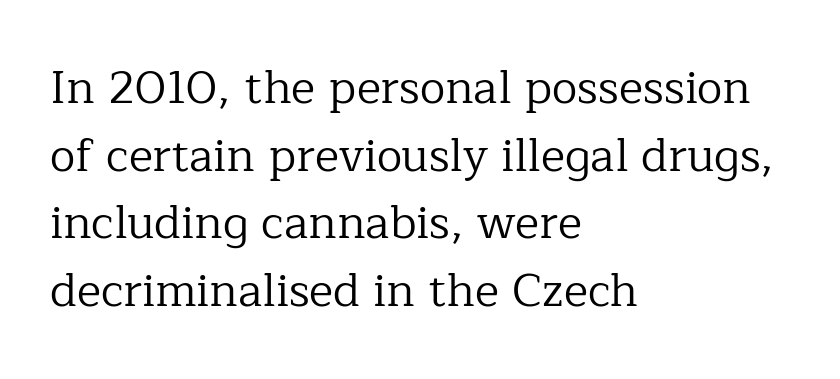
One glance says typical: line gaps are just what's usual. Each stroke keeps to a modest, everyday thickness or less. Tracking here is standard; glyphs follow each other at the usual distance. Character widths vary here, with narrow letters taking less room than wide ones.
